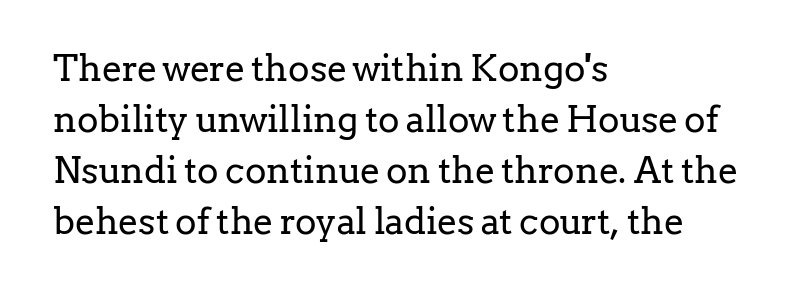
{"serif": "yes", "italic": "no", "bold": "no", "weight": "regular", "width": "normal", "stroke_contrast": "low", "x_height": "medium", "monospaced": "no", "underline": "no", "align": "left", "line_spacing": "normal", "line_spacing_ratio": 1.42, "letter_spacing": "normal", "letter_spacing_em": 0.0, "glyph_px": 36}
